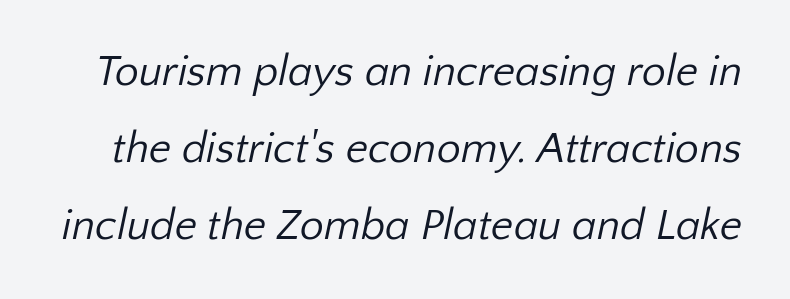
Q: Is the text bold? A: No.
Q: Is the typeface a serif or a sans-serif typeface? A: Sans-serif.
Q: Is the text underlined? A: No.
Q: Is the spacing between letters normal or unusually wide? A: Normal.
Q: Width (condensed, normal, or wide)? A: Normal.
Q: Stroke contrast? A: Low.
Q: x-height? A: Medium.
Q: Monospaced? A: No.
